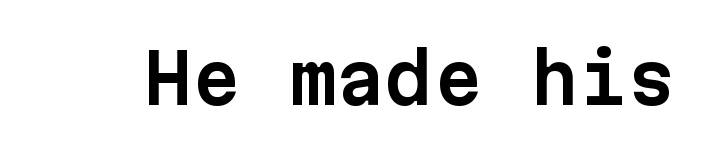
The image shows 69 px sans-serif type, upright, monospaced; set normal letter spacing, not underlined; low stroke contrast and a medium x-height.
